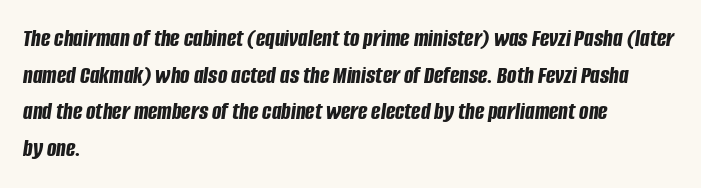
Caption: multi-line text, flush left, ragged right. Typesetter's note: full bold, strokes at maximum text heaviness. These lines sit exactly where default settings would place them. Looking at the ascenders, they clearly lean. Has an underline been added? It has not. The horizontal fit of the characters is conventional and even.
